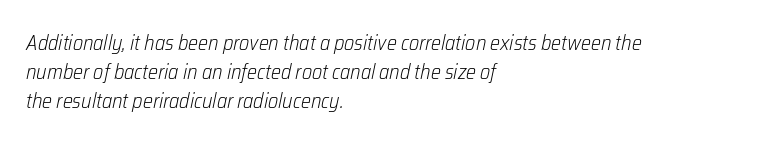
The image shows 21 px text type, italic (leaning right); set left-aligned, normal line spacing (1.39x), normal letter spacing, not underlined.
